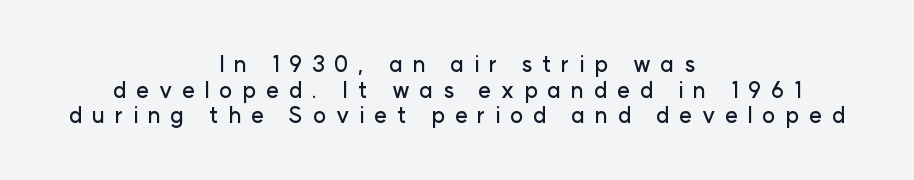
Upright lettering throughout. Lines of text with bare space underneath. Words appear elongated and porous because spacing is wide. Alignment: centered.
